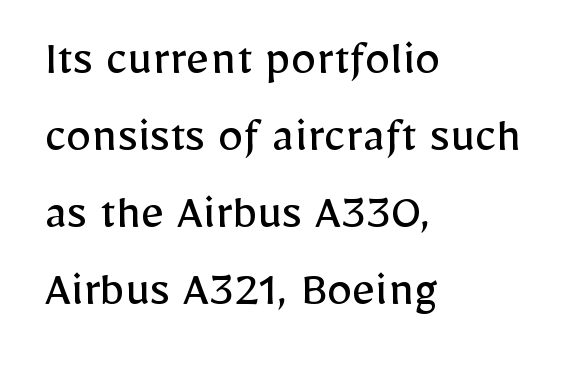
Nothing unusual about the tracking: characters are spaced as the font intends. Ordinary non-slanted type is in use. Interline gaps are of average width in this sample. Left-aligned paragraph, ragged on the right.
